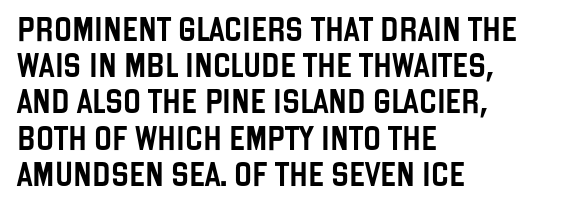
The image shows 24 px text type, upright; set left-aligned, normal line spacing (1.51x), normal letter spacing, not underlined.
